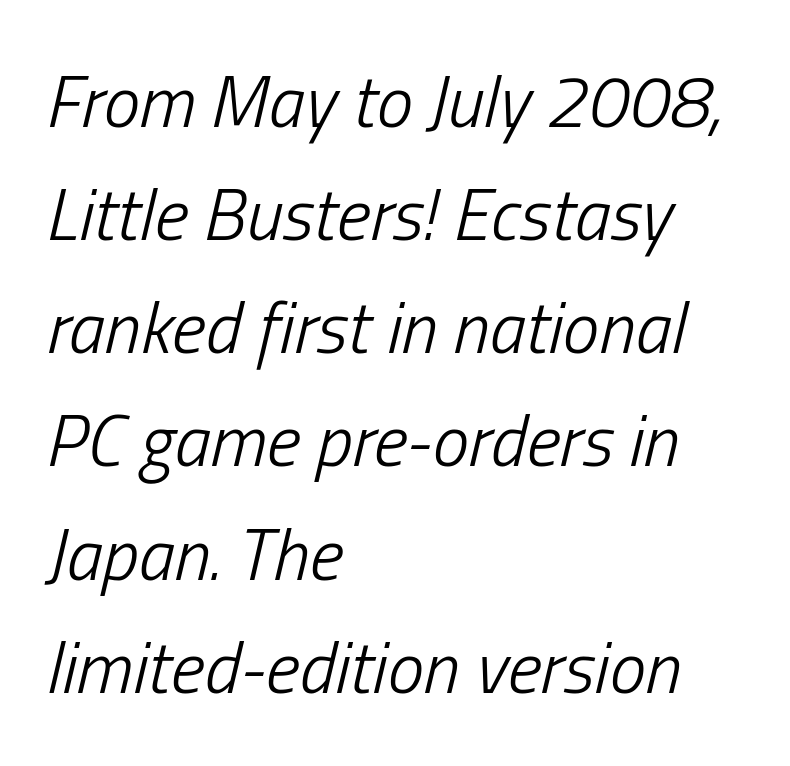
These lines stack with their left ends in a neat column. Here the designer chose a conventional face with non-uniform glyph widths. Words appear dense and cohesive because spacing is normal. The space between consecutive lines is moderate. Is the type slanted? Yes — the strokes lean at a clear angle.
